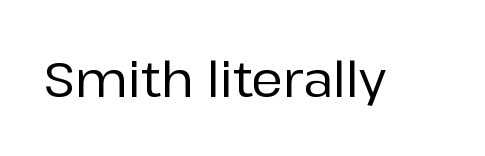
{"serif": "no", "italic": "no", "width": "normal", "stroke_contrast": "low", "x_height": "medium", "monospaced": "no", "underline": "no", "letter_spacing": "normal", "letter_spacing_em": 0.0, "glyph_px": 49}
